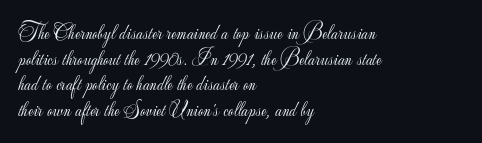
The image shows 21 px text type; set left-aligned, line spacing 1.22x, normal letter spacing, not underlined.
